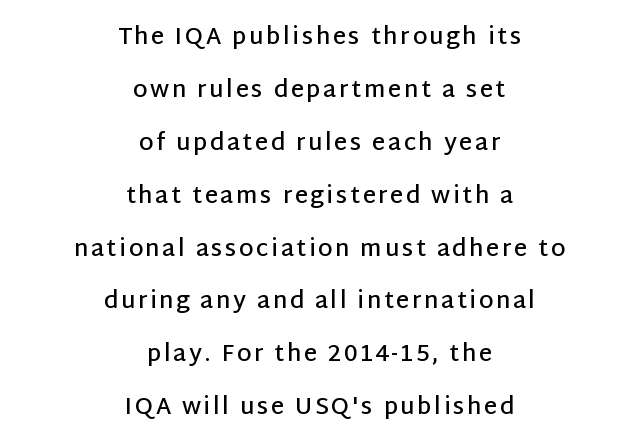
Anything drawn beneath the words? Only blank space. The rag falls on both sides of this text block equally. Vertically, the passage feels expansive, rows floating well apart. If you drew a line through each stem, it would be perfectly vertical.
